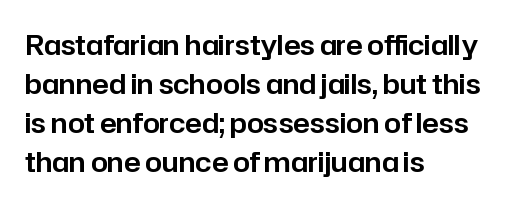
{"italic": "no", "underline": "no", "align": "left", "line_spacing": "normal", "line_spacing_ratio": 1.45, "letter_spacing": "normal", "letter_spacing_em": 0.0, "glyph_px": 27}
